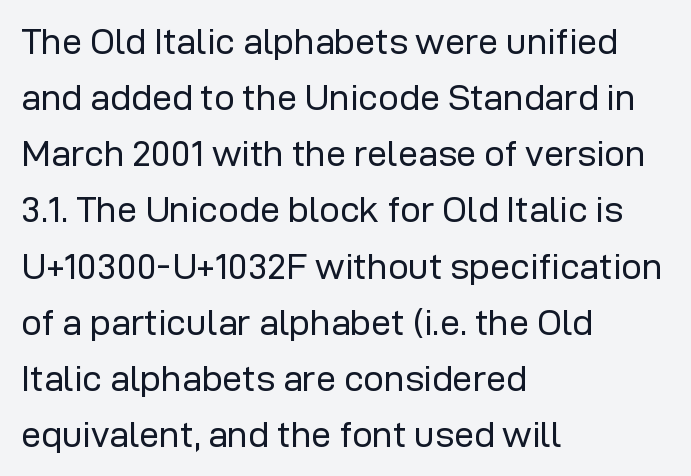
The image shows 36 px regular-weight sans-serif type, upright; set left-aligned, normal line spacing (1.56x), normal letter spacing, not underlined; low stroke contrast and a medium x-height.
